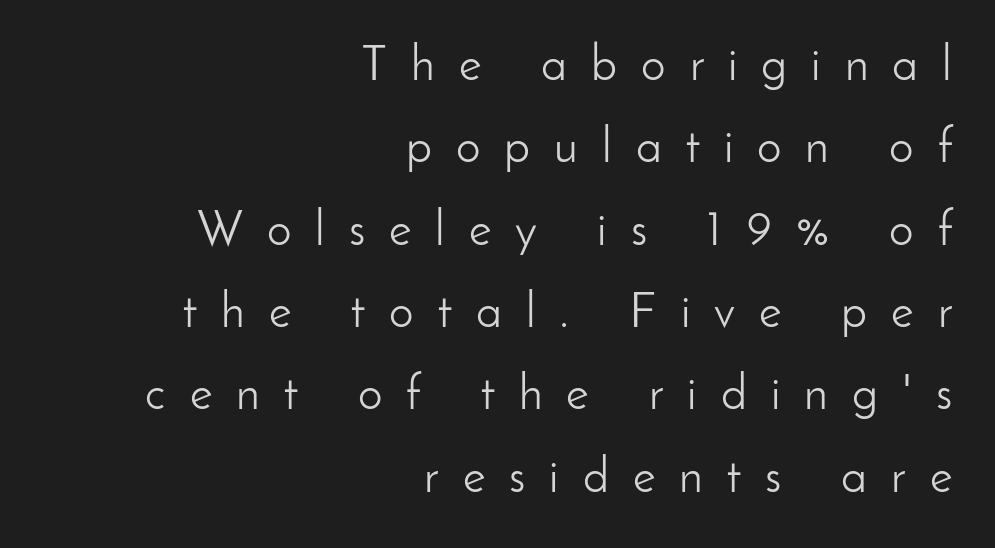
Q: Is the text bold? A: No.
Q: Is the text italic (slanted)? A: No, it is upright.
Q: Is the typeface a serif or a sans-serif typeface? A: Sans-serif.
Q: Is the text underlined? A: No.
Q: How is the paragraph aligned? A: Right-aligned.
Q: Is the spacing between letters normal or unusually wide? A: Unusually wide.
Q: Is the spacing between lines tight, normal or loose? A: Normal.
Q: Width (condensed, normal, or wide)? A: Normal.
Q: Stroke contrast? A: Low.
Q: x-height? A: Small.
Q: Monospaced? A: No.
